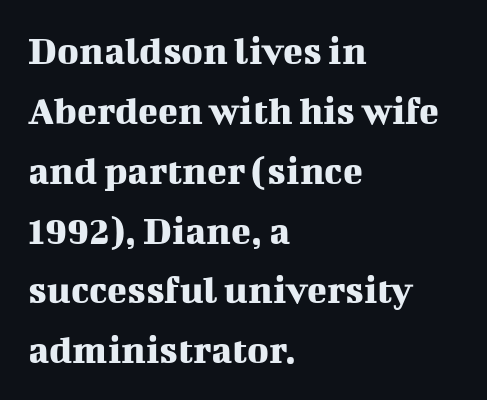
{"serif": "yes", "italic": "no", "width": "normal", "stroke_contrast": "medium", "x_height": "medium", "monospaced": "no", "underline": "no", "align": "left", "line_spacing": "normal", "line_spacing_ratio": 1.46, "letter_spacing": "normal", "letter_spacing_em": 0.0, "glyph_px": 41}
